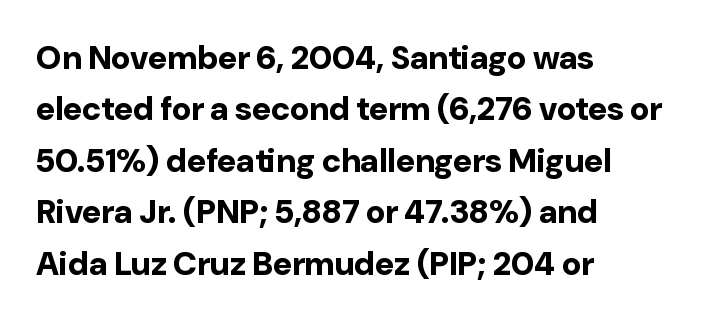
The image shows 33 px bold sans-serif type, upright; set left-aligned, normal line spacing (1.56x), normal letter spacing, not underlined; low stroke contrast and a medium x-height.
